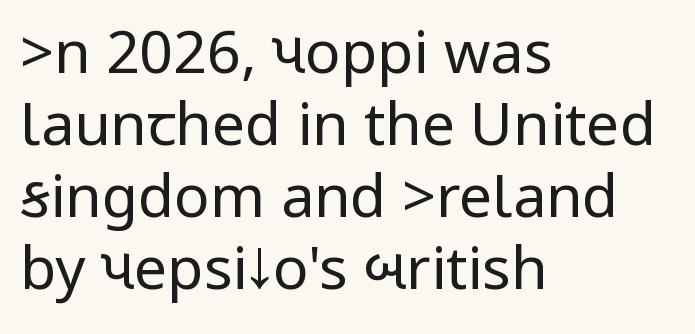
{"serif": "no", "italic": "no", "bold": "no", "weight": "regular", "width": "condensed", "stroke_contrast": "low", "underline": "no", "align": "left", "line_spacing_ratio": 1.22, "letter_spacing": "normal", "letter_spacing_em": 0.0, "glyph_px": 59}
